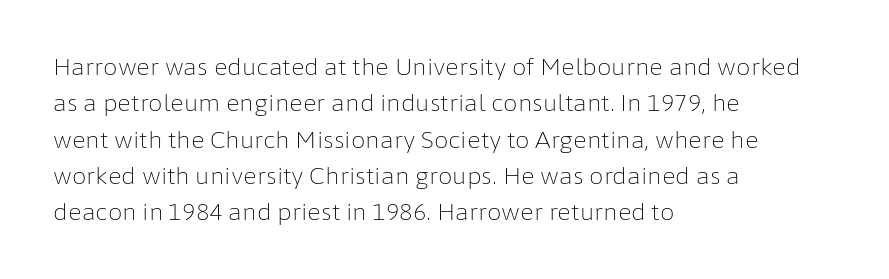
Q: Is the text bold? A: No.
Q: Is the text italic (slanted)? A: No, it is upright.
Q: Is the text underlined? A: No.
Q: How is the paragraph aligned? A: Left-aligned.
Q: Is the spacing between letters normal or unusually wide? A: Normal.
Q: Is the spacing between lines tight, normal or loose? A: Normal.
